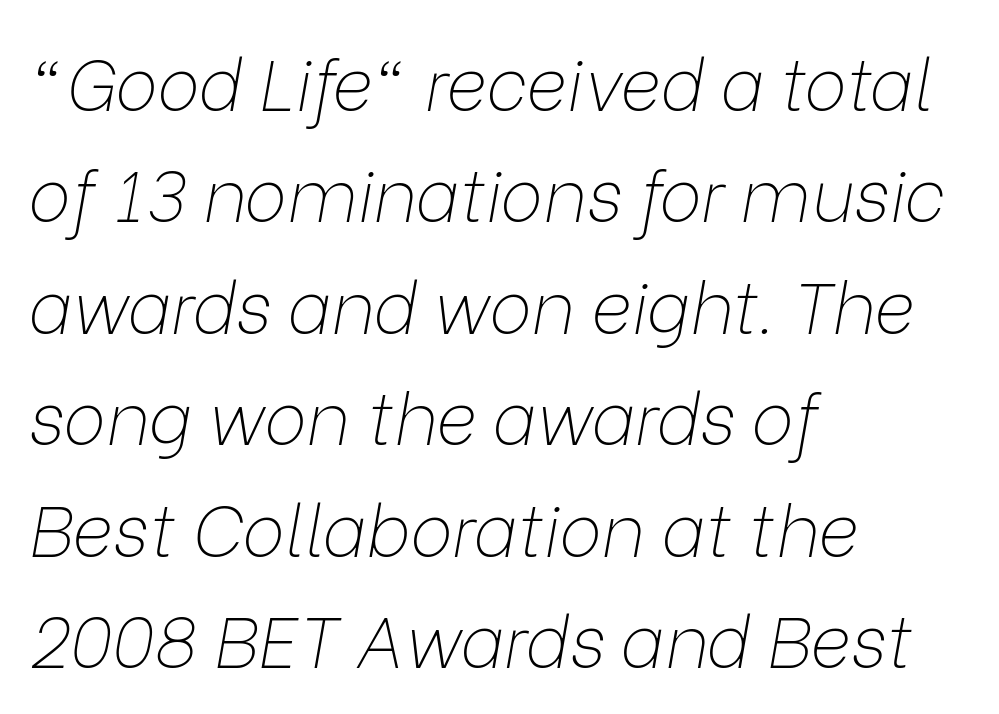
Line spacing here is normal. Stems here are at most as thick as an everyday book face. There's an unmistakable incline to the writing here. This sample has the flowing, uneven cadence of proportional lettering.
